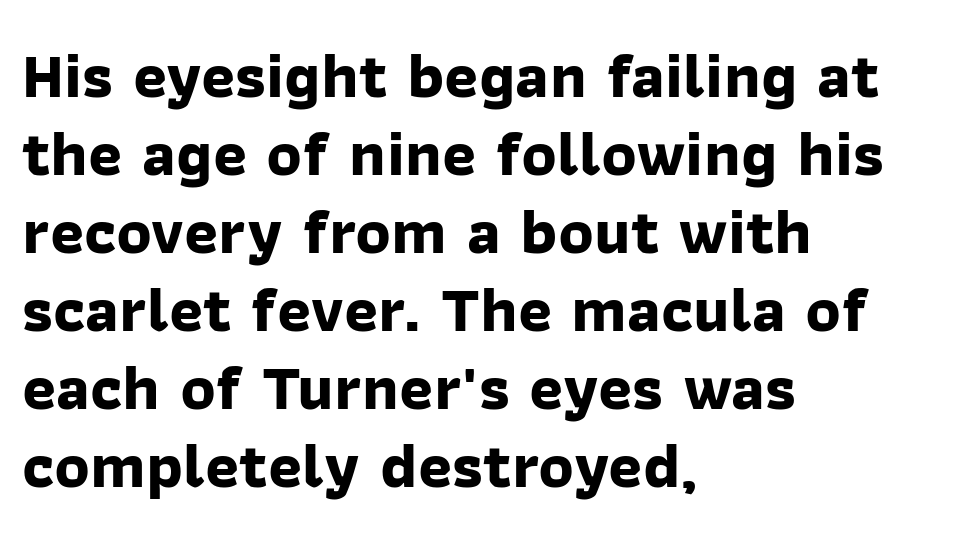
Q: Is the text bold? A: Yes.
Q: Is the typeface a serif or a sans-serif typeface? A: Sans-serif.
Q: Is the text underlined? A: No.
Q: How is the paragraph aligned? A: Left-aligned.
Q: Is the spacing between letters normal or unusually wide? A: Normal.
Q: Width (condensed, normal, or wide)? A: Normal.
Q: Stroke contrast? A: Low.
Q: x-height? A: Medium.
Q: Monospaced? A: No.
